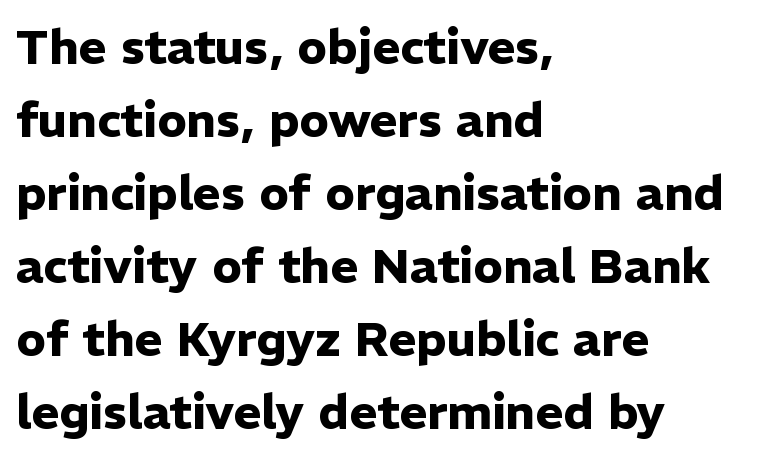
Q: Is the text bold? A: Yes.
Q: Is the text italic (slanted)? A: No, it is upright.
Q: Is the typeface a serif or a sans-serif typeface? A: Sans-serif.
Q: Is the text underlined? A: No.
Q: How is the paragraph aligned? A: Left-aligned.
Q: Is the spacing between letters normal or unusually wide? A: Normal.
Q: Is the spacing between lines tight, normal or loose? A: Normal.
Q: Width (condensed, normal, or wide)? A: Normal.
Q: Stroke contrast? A: Low.
Q: x-height? A: Medium.
Q: Monospaced? A: No.
